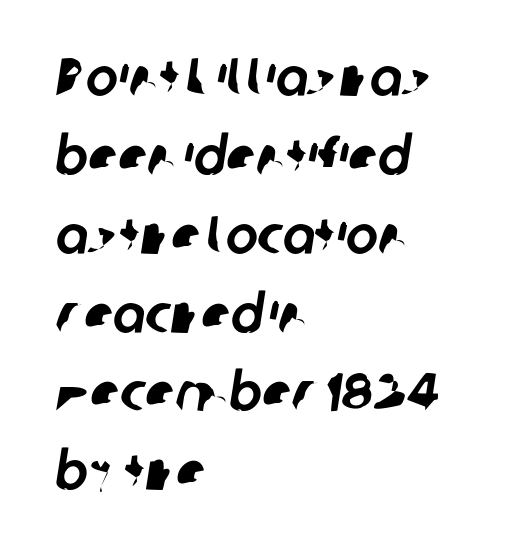
Each letter's strokes conclude bluntly, with no projecting serifs. This sample has the flowing, uneven cadence of proportional lettering. Regarding leading, the lines here are spaced in the standard way. Between one letter and the next there's only the usual sliver of space. The area under the type is left untouched. Short and long lines alike share a common starting point at left.
